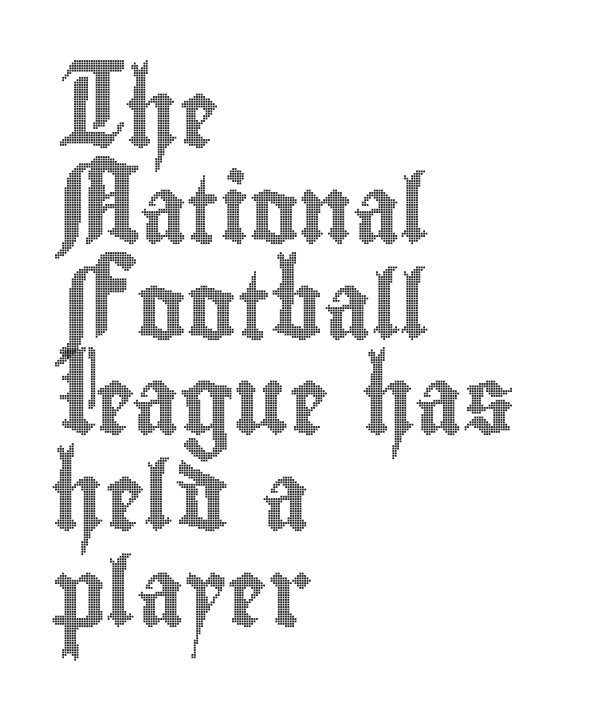
The image shows 67 px condensed type, upright; set left-aligned, normal line spacing (1.43x), normal letter spacing, not underlined; a small x-height.
